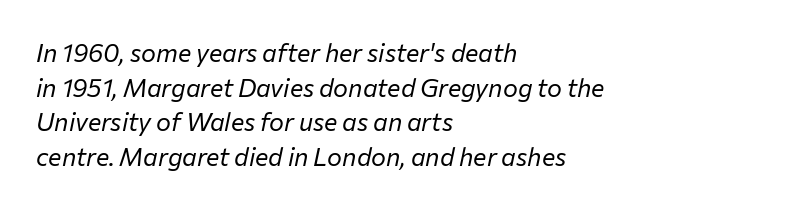
The image shows 25 px text type, italic (leaning right); set left-aligned, normal line spacing (1.39x), normal letter spacing, not underlined.
